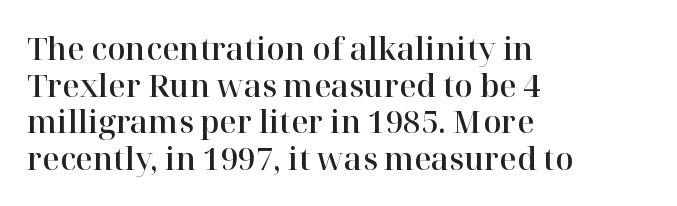
The image shows 30 px serif type, upright; set left-aligned, line spacing 1.22x, normal letter spacing, not underlined; high stroke contrast and a medium x-height.
